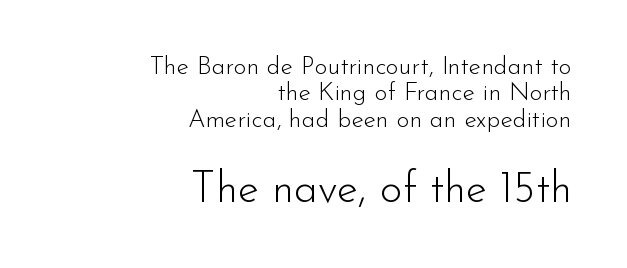
{"serif": "no", "italic": "no", "bold": "no", "weight": "light", "width": "normal", "stroke_contrast": "low", "x_height": "small", "monospaced": "no", "underline": "no", "align": "right", "line_spacing": "tight", "line_spacing_ratio": 1.06, "letter_spacing": "normal", "letter_spacing_em": 0.0, "larger_block": "second", "size_ratio": 1.72, "glyph_px": 43}
